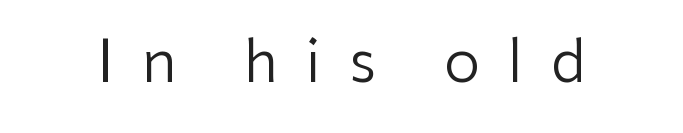
The font is comparable to plain body text, perhaps lighter. This sample has the flowing, uneven cadence of proportional lettering. How are the letters spaced? Widely, with obvious added tracking. Are there feet on the stems? There aren't — it's a sans. This rendering features lettering with no underline.
